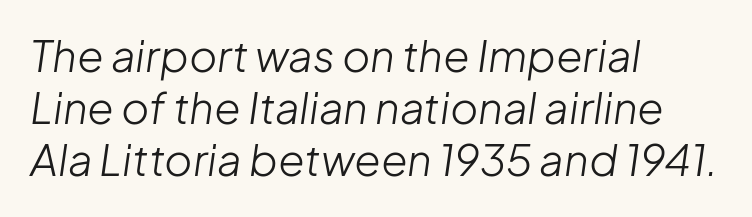
The image shows 43 px light type, italic (leaning right); set left-aligned, line spacing 1.21x, normal letter spacing, not underlined; low stroke contrast and a medium x-height.
